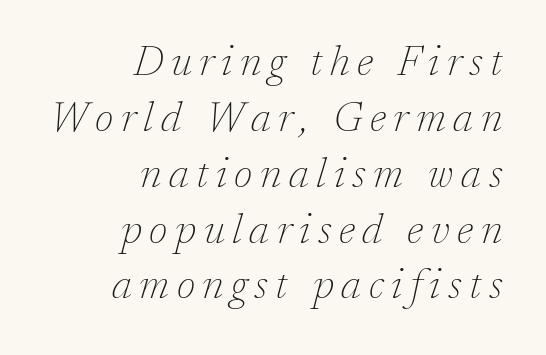
The image shows 42 px thin serif type, italic (leaning right); set right-aligned, normal line spacing (1.33x), not underlined; low stroke contrast and a medium x-height.
